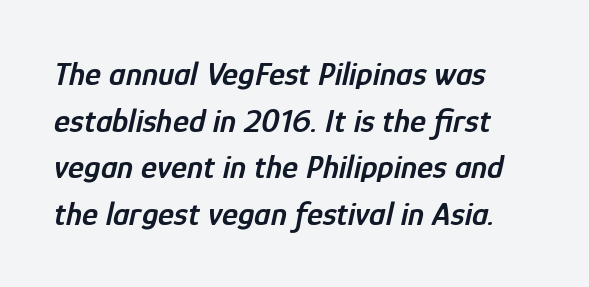
The image shows 34 px semibold, condensed type, italic (leaning right); set left-aligned, normal line spacing (1.37x), normal letter spacing, not underlined; low stroke contrast and a medium x-height.
